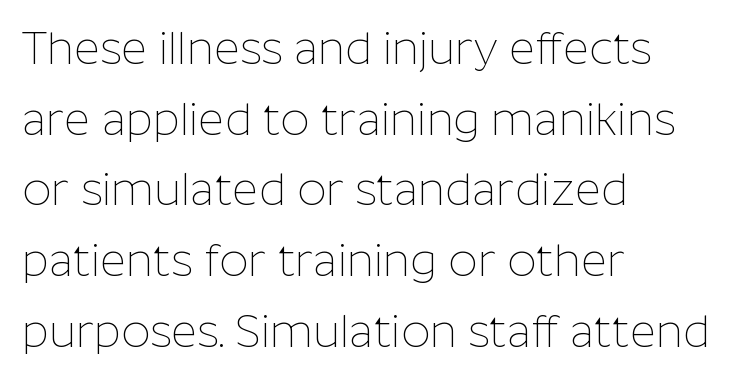
Q: Is the text bold? A: No.
Q: Is the text italic (slanted)? A: No, it is upright.
Q: Is the typeface a serif or a sans-serif typeface? A: Sans-serif.
Q: Is the text underlined? A: No.
Q: How is the paragraph aligned? A: Left-aligned.
Q: Is the spacing between letters normal or unusually wide? A: Normal.
Q: Is the spacing between lines tight, normal or loose? A: Normal.
Q: Width (condensed, normal, or wide)? A: Normal.
Q: Stroke contrast? A: Low.
Q: x-height? A: Medium.
Q: Monospaced? A: No.
